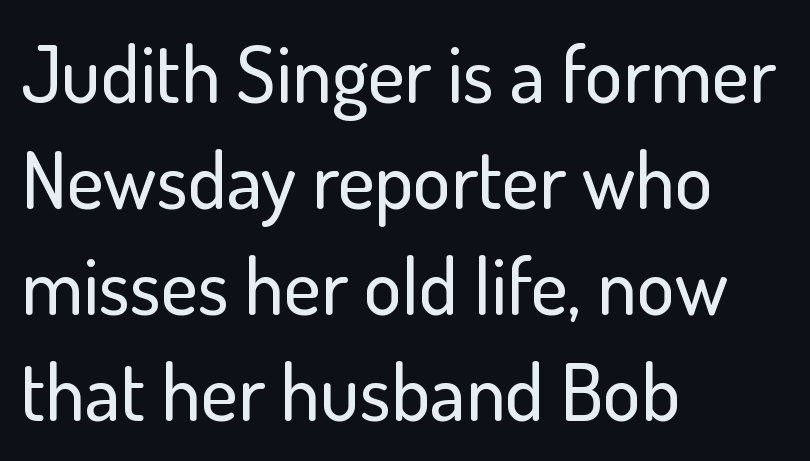
The image shows 79 px sans-serif type, upright; set left-aligned, normal line spacing (1.34x), normal letter spacing, not underlined; low stroke contrast and a small x-height.
